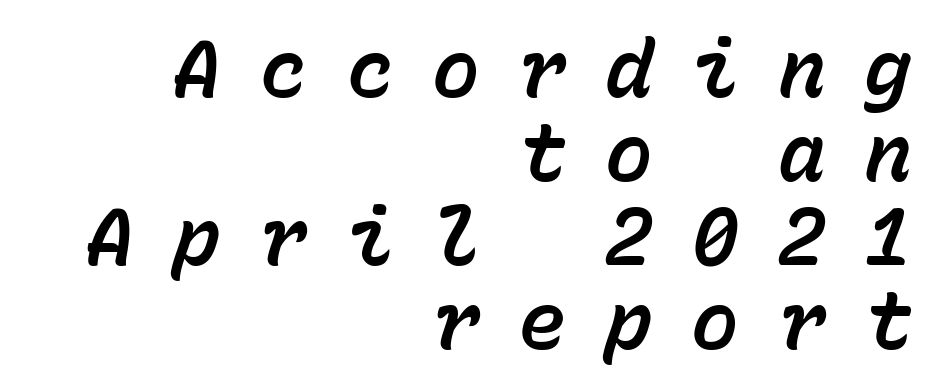
Each line ends at the same right margin while the left side varies. Notice how descenders almost collide with the ascenders below — that's tight leading. Each letter, wide or thin by design, is forced into the same width here. Beneath every word, the page is bare. Italic? Definitely — the glyphs are oblique. Loose tracking; the words dissolve into strings of separated letters.
